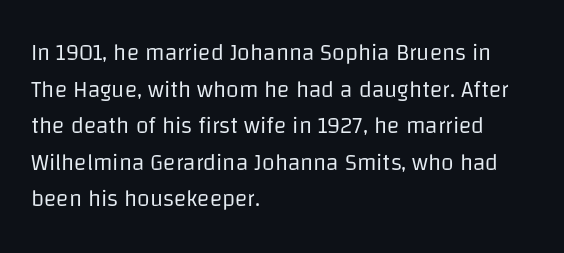
Notice how descenders clear the ascenders below comfortably — that's standard leading. Heft: none added — not bold. Posture: upright roman. The tracking reads as untouched default to a designer's eye. If you drew a ruler down the left edge, every line would touch it.
